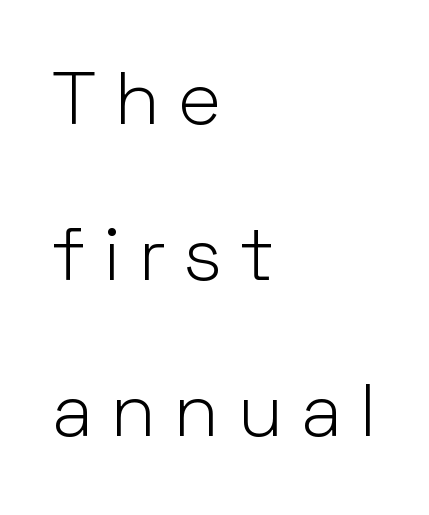
{"serif": "no", "italic": "no", "bold": "no", "weight": "light", "width": "normal", "stroke_contrast": "low", "x_height": "medium", "monospaced": "no", "underline": "no", "align": "left", "line_spacing": "loose", "line_spacing_ratio": 2.08, "letter_spacing": "wide", "letter_spacing_em": 0.25, "glyph_px": 75}
